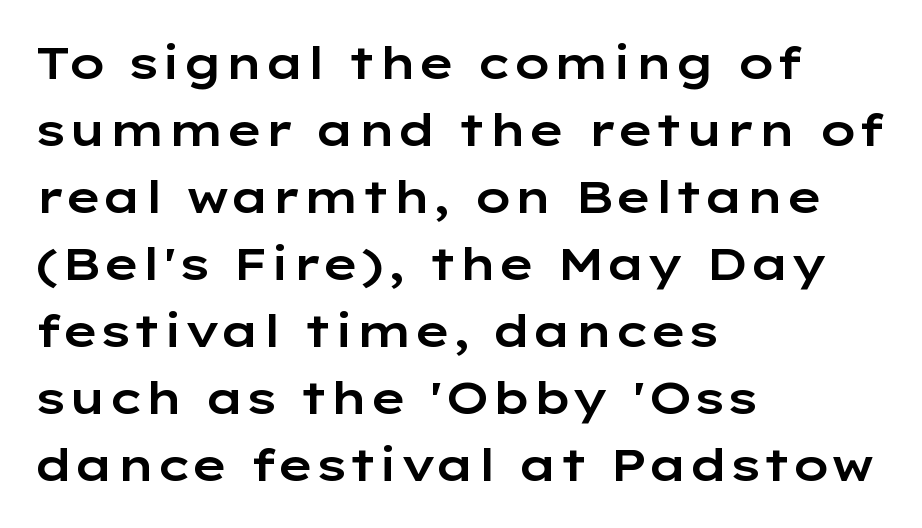
The image shows 45 px wide sans-serif type, upright; set left-aligned, normal line spacing (1.49x), normal letter spacing, not underlined; low stroke contrast and a medium x-height.
